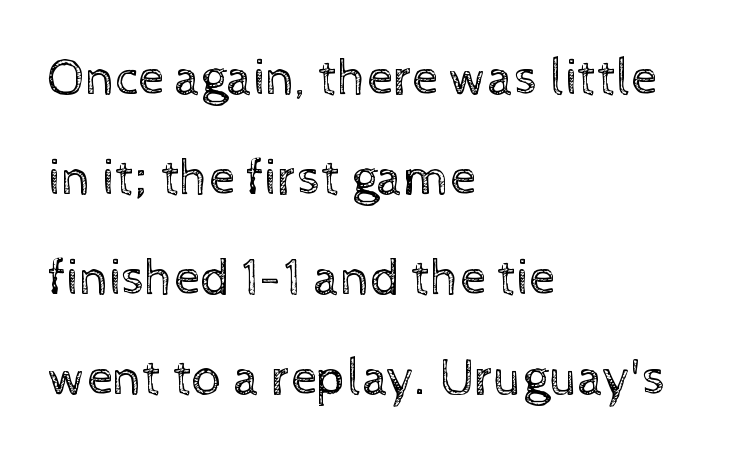
Does the copy run flush right? No — it runs flush left. Each new line begins a long way beneath the previous one. You could not count columns in this text — the font is proportionally spaced. Every character sits straight up, as roman type does. Inter-character spacing is left at the font's built-in metrics. Stem width sits at or under what a default text font uses.
